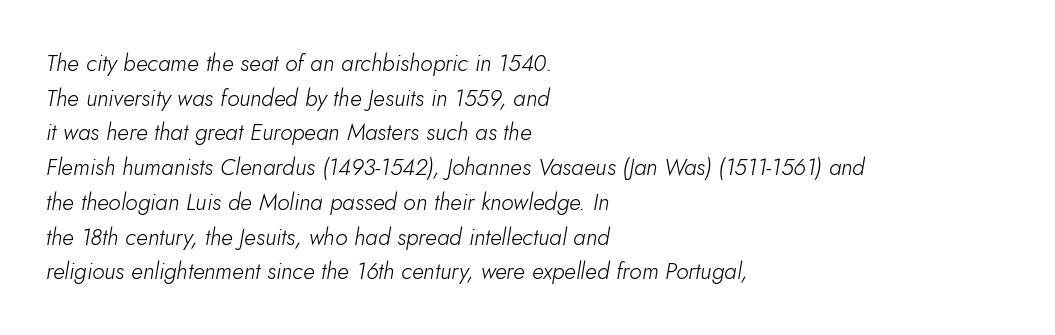
These glyphs show unthickened strokes, regular width or finer. The rendering uses a moderate line-height, typical for paragraphs. This sample uses plain, unmodified letter spacing. The face used here has a pronounced slope to its letters. The baseline area is clear.
